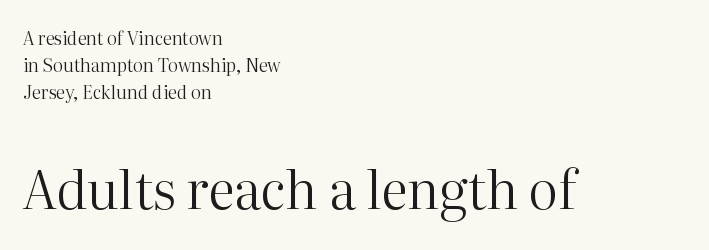
The image shows 53 px regular-weight serif type, upright; set left-aligned, normal line spacing (1.5x), normal letter spacing, not underlined; the second (bottom) block is 2.94x larger; high stroke contrast and a medium x-height.
